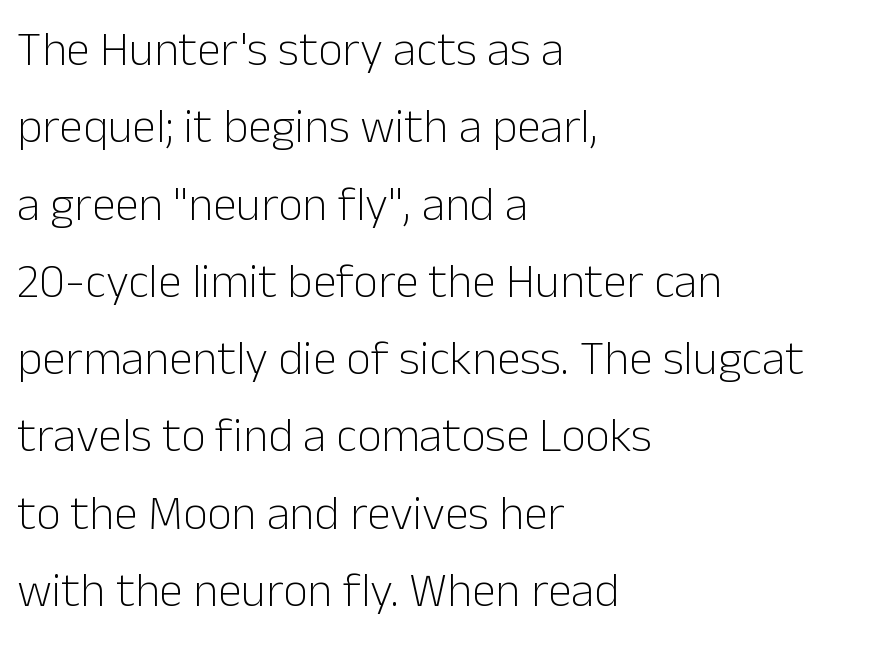
When letters stand straight like this, we call the style roman or upright. The characters display no serif detailing; their extremities are plain. The face used here is proportionally spaced, like ordinary book or web type. Successive baselines arrive at the customary interval.
